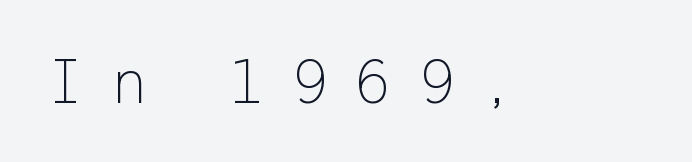
{"serif": "no", "italic": "no", "bold": "no", "weight": "thin", "width": "normal", "stroke_contrast": "low", "x_height": "medium", "underline": "no", "letter_spacing": "wide", "letter_spacing_em": 0.36, "glyph_px": 63}
